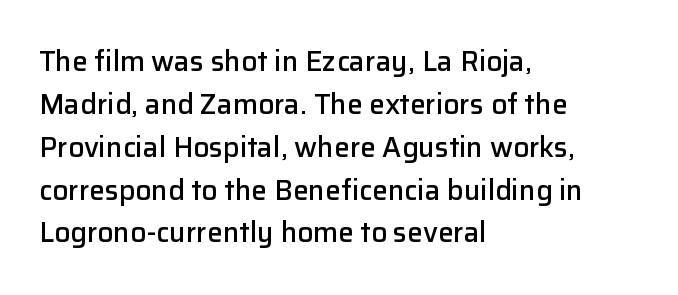
Typographically, this falls in the sans-serif category. The rendering keeps characters at their native spacing. Summary of weight: moderately heavy, a semibold. You can tell it's not italic because the verticals are truly vertical. A classic flush-left, rag-right setting is used for this passage.
